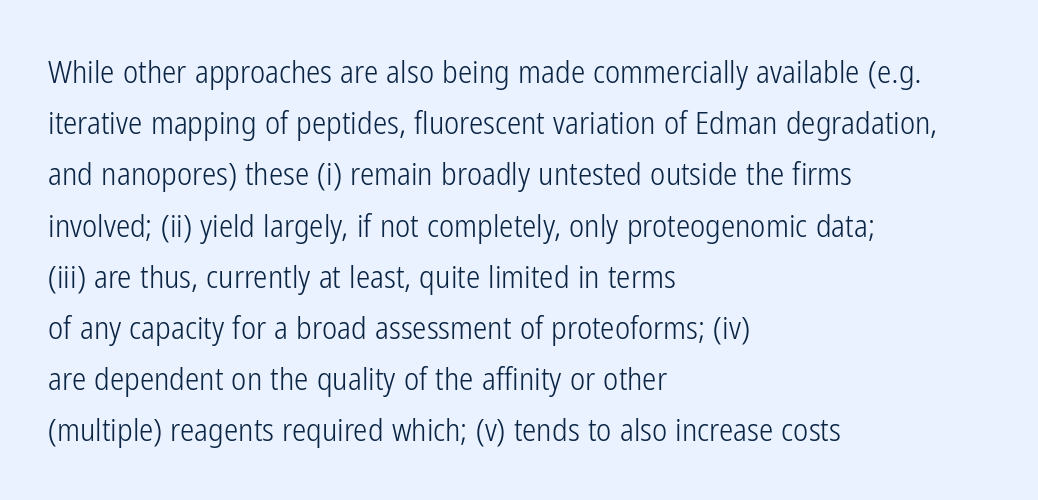
{"serif": "no", "italic": "no", "bold": "no", "weight": "light", "width": "condensed", "stroke_contrast": "low", "x_height": "medium", "monospaced": "no", "underline": "no", "align": "left", "line_spacing": "normal", "line_spacing_ratio": 1.6, "letter_spacing": "normal", "letter_spacing_em": 0.0, "glyph_px": 32}
